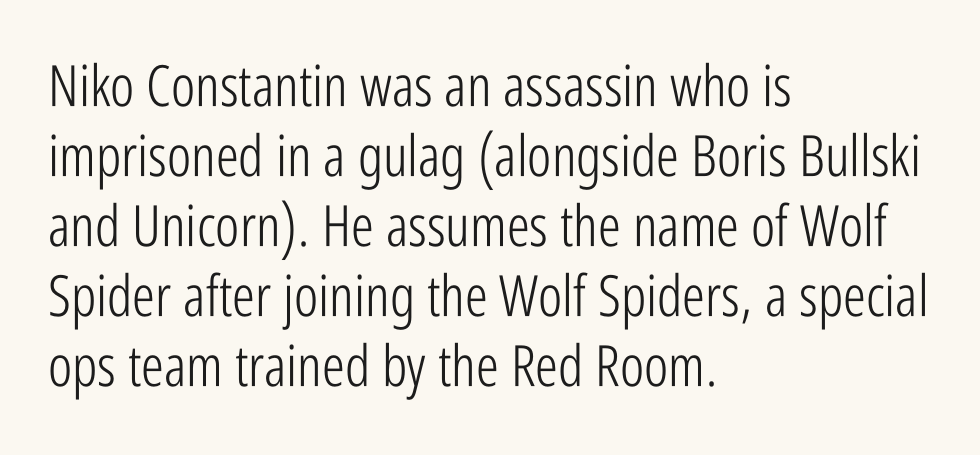
Nobody drew a line under any word here. Ascenders rise straight up at ninety degrees. Line beginnings align vertically; line endings do not. Observe the absence of serifs on each vertical stroke in this sample. You could not count columns in this text — the font is proportionally spaced. Tracking value appears to be zero — textbook default spacing.
